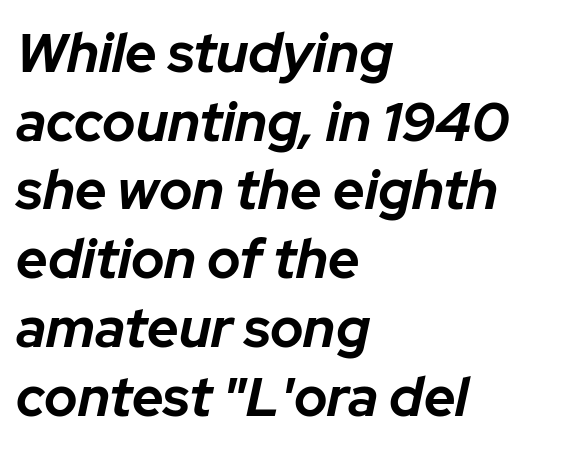
Q: Is the text bold? A: Yes.
Q: Is the text italic (slanted)? A: Yes, it leans right by about 12 degrees.
Q: Is the text underlined? A: No.
Q: How is the paragraph aligned? A: Left-aligned.
Q: Is the spacing between letters normal or unusually wide? A: Normal.
Q: Is the spacing between lines tight, normal or loose? A: Normal.
Q: Width (condensed, normal, or wide)? A: Normal.
Q: Stroke contrast? A: Low.
Q: x-height? A: Medium.
Q: Monospaced? A: No.
